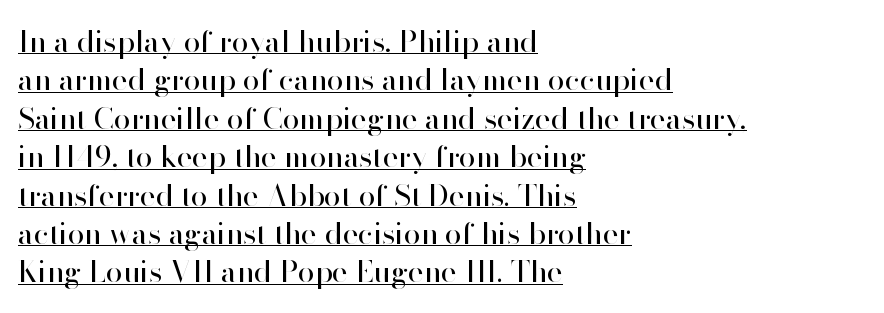
The image shows 30 px regular-weight sans-serif type, upright; set left-aligned, normal line spacing (1.28x), normal letter spacing, underlined; high stroke contrast and a small x-height.
